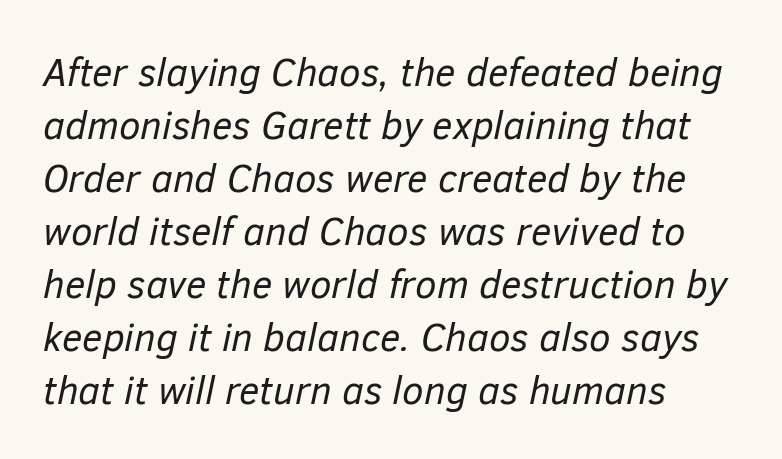
{"italic": "yes", "lean": "right", "slant_degrees": 12, "bold": "no", "weight": "regular", "width": "normal", "stroke_contrast": "low", "x_height": "medium", "monospaced": "no", "underline": "no", "align": "left", "line_spacing": "normal", "line_spacing_ratio": 1.36, "letter_spacing": "normal", "letter_spacing_em": 0.0, "glyph_px": 39}
